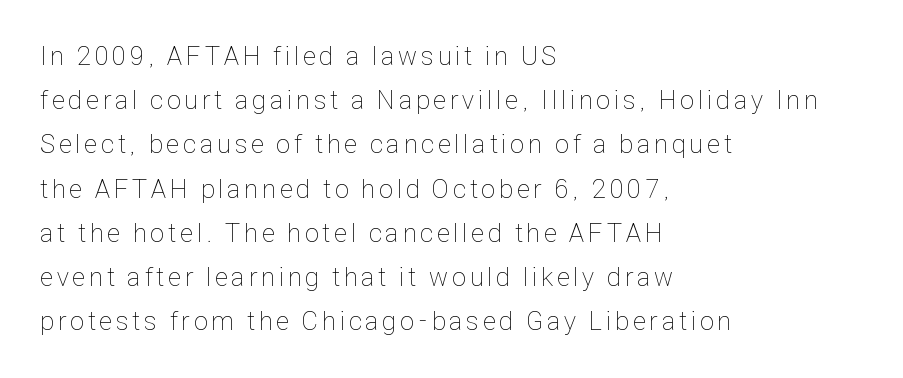
The image shows 26 px text type, upright; set left-aligned, normal line spacing (1.7x), not underlined.
